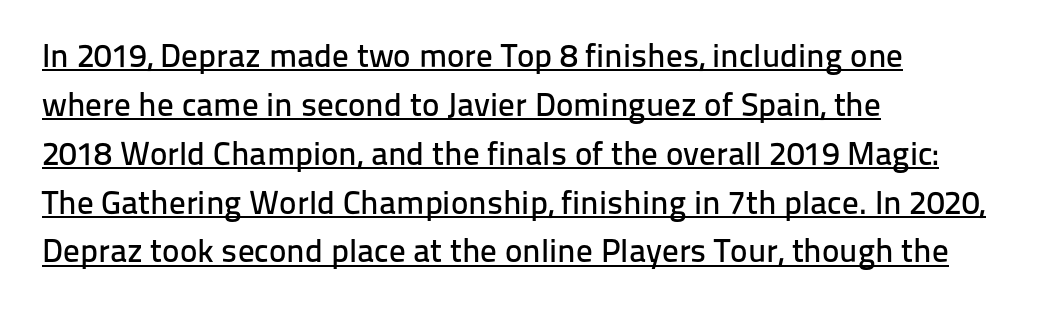
Students, observe: this is what conventionally led text looks like. Italic? Not at all — the glyphs are vertical. Students, observe the line beneath the letters — that is underlining. The rendering keeps characters at their native spacing. These lines are set flush left with a ragged right edge. Regarding serifs, this sample does without them.
